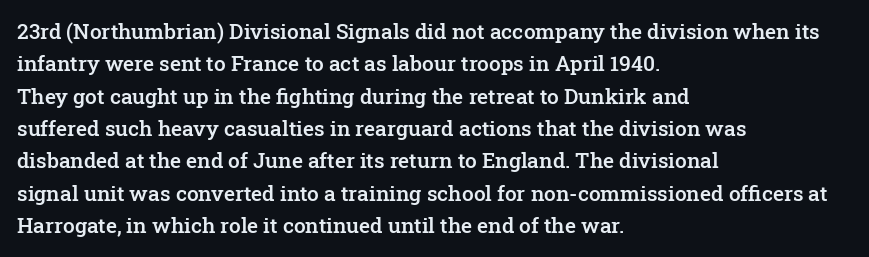
Italic? Not at all — the glyphs are vertical. Visually the block forms a straight wall on the left and a jagged coastline on the right. The horizontal fit of the characters is conventional and even. No word sits above an underline.
